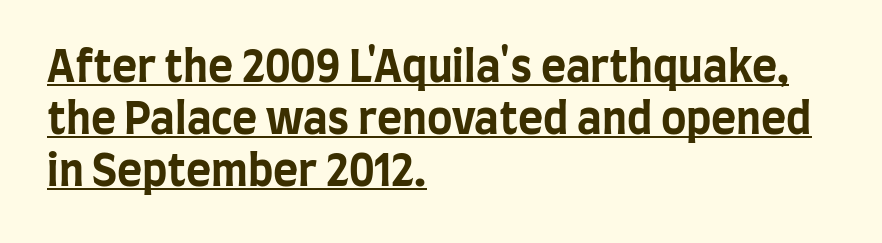
The image shows 43 px bold, condensed sans-serif type, upright; set left-aligned, line spacing 1.21x, normal letter spacing, underlined; low stroke contrast and a large x-height.
